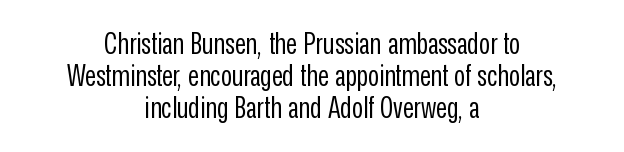
Every character sits straight up, as roman type does. No feet cap the strokes, marking this as sans-serif type. Alignment: centered. Unmarked baselines from the first word to the last.
